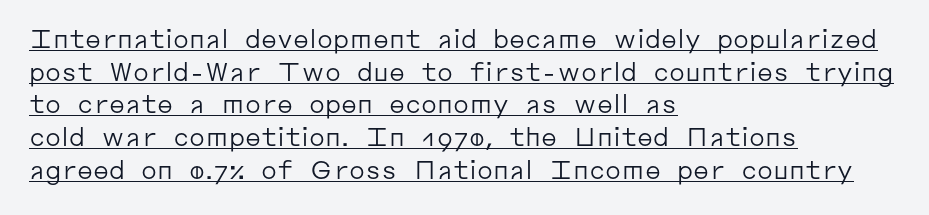
Q: Is the text bold? A: No.
Q: Is the text italic (slanted)? A: No, it is upright.
Q: Is the text underlined? A: Yes.
Q: How is the paragraph aligned? A: Left-aligned.
Q: Is the spacing between letters normal or unusually wide? A: Normal.
Q: Is the spacing between lines tight, normal or loose? A: Normal.
